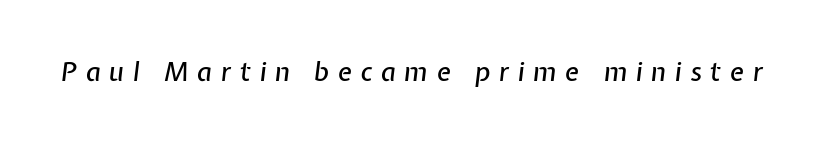
Q: Is the text italic (slanted)? A: Yes, it leans right by about 7 degrees.
Q: Is the text underlined? A: No.
Q: Is the spacing between letters normal or unusually wide? A: Unusually wide.
